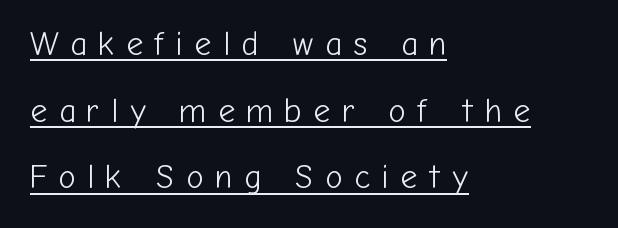
{"serif": "no", "italic": "no", "bold": "no", "weight": "light", "width": "normal", "stroke_contrast": "low", "x_height": "medium", "monospaced": "no", "underline": "yes", "align": "left", "line_spacing": "loose", "line_spacing_ratio": 2.02, "letter_spacing": "wide", "letter_spacing_em": 0.34, "glyph_px": 33}
